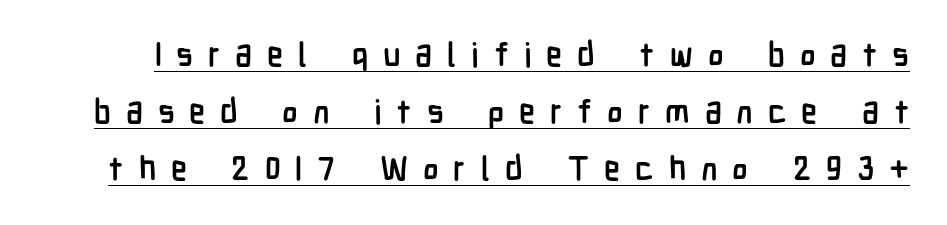
The image shows 33 px semibold, condensed sans-serif type, upright; set line spacing 1.73x, unusually wide letter spacing (+0.45 em), underlined; low stroke contrast and a medium x-height.
